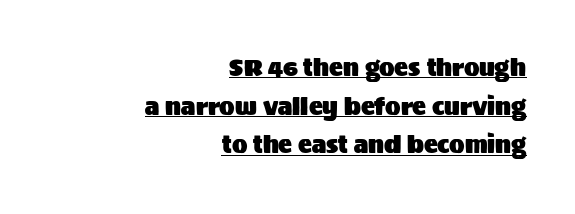
Q: Is the text italic (slanted)? A: No, it is upright.
Q: Is the text underlined? A: Yes.
Q: How is the paragraph aligned? A: Right-aligned.
Q: Is the spacing between letters normal or unusually wide? A: Normal.
Q: Is the spacing between lines tight, normal or loose? A: Normal.
